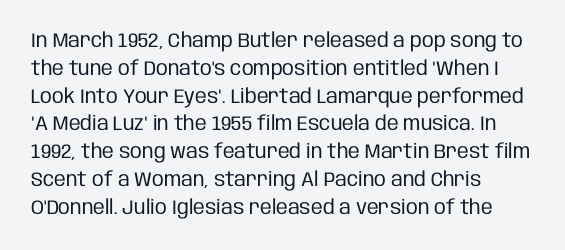
Q: Is the text bold? A: No.
Q: Is the text italic (slanted)? A: No, it is upright.
Q: Is the text underlined? A: No.
Q: How is the paragraph aligned? A: Left-aligned.
Q: Is the spacing between letters normal or unusually wide? A: Normal.
Q: Is the spacing between lines tight, normal or loose? A: Normal.
